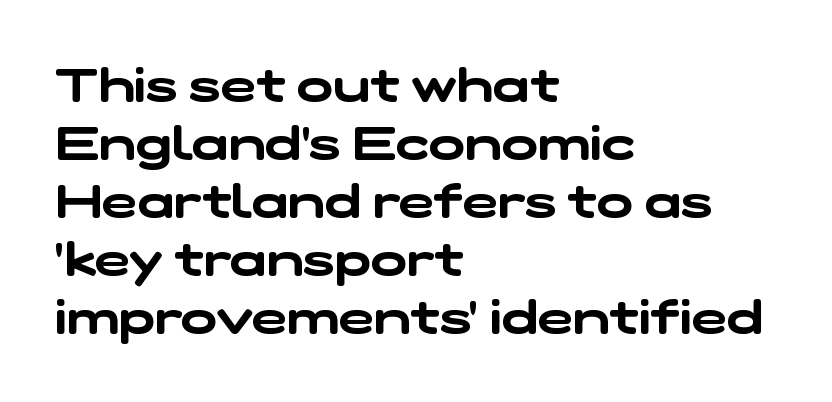
Descender tails drop into unmarked territory. This sample has the flowing, uneven cadence of proportional lettering. This rendering employs a face without finishing strokes, i.e., a sans-serif. The passage shown has conventional tracking throughout. Line beginnings align vertically; line endings do not.
